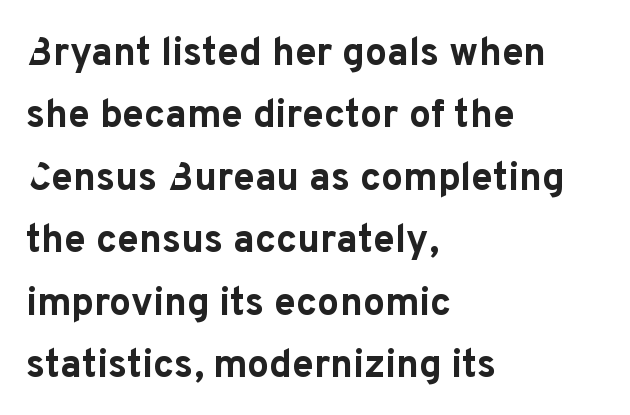
The image shows 39 px bold sans-serif type, upright; set left-aligned, normal line spacing (1.6x), normal letter spacing, not underlined; low stroke contrast and a medium x-height.
